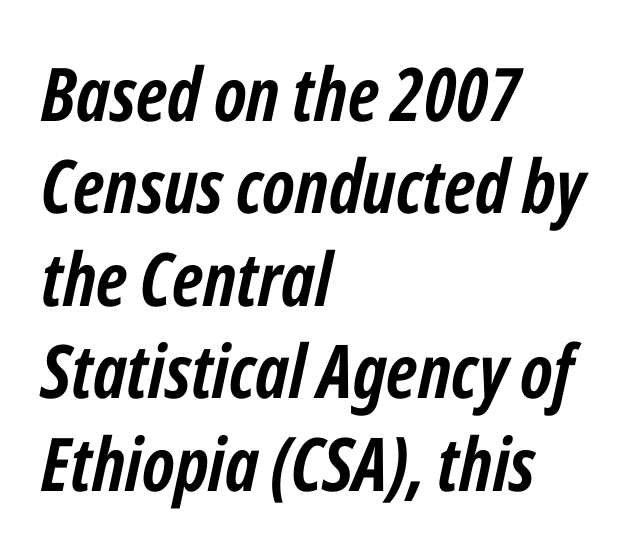
The image shows 74 px semibold, condensed type, italic (leaning right); set left-aligned, normal line spacing (1.25x), normal letter spacing, not underlined; low stroke contrast and a medium x-height.
